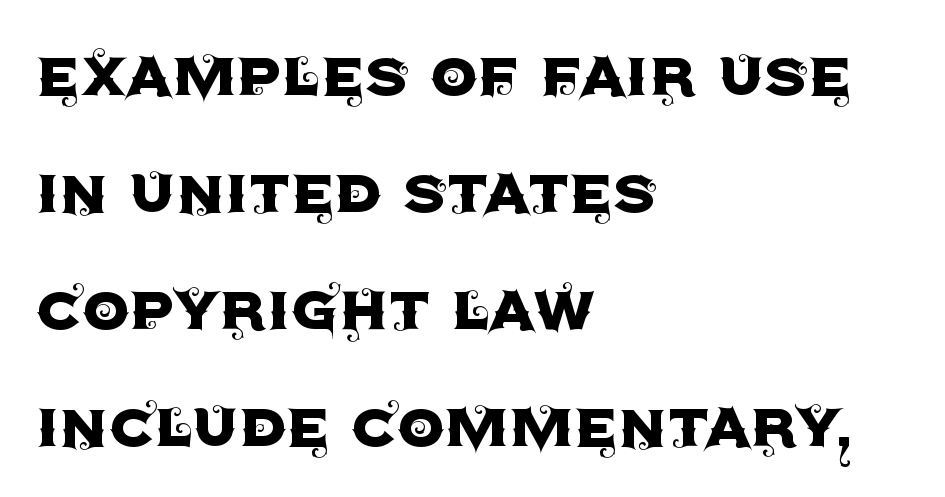
Here the designer chose a conventional face with non-uniform glyph widths. How are the letters spaced? Ordinarily, with no added tracking. Is this a sans? Yes — the strokes have no serifs. The baseline area is clear. The leading is moderate, giving the passage an even texture. The axis of the letterforms is exactly vertical.
